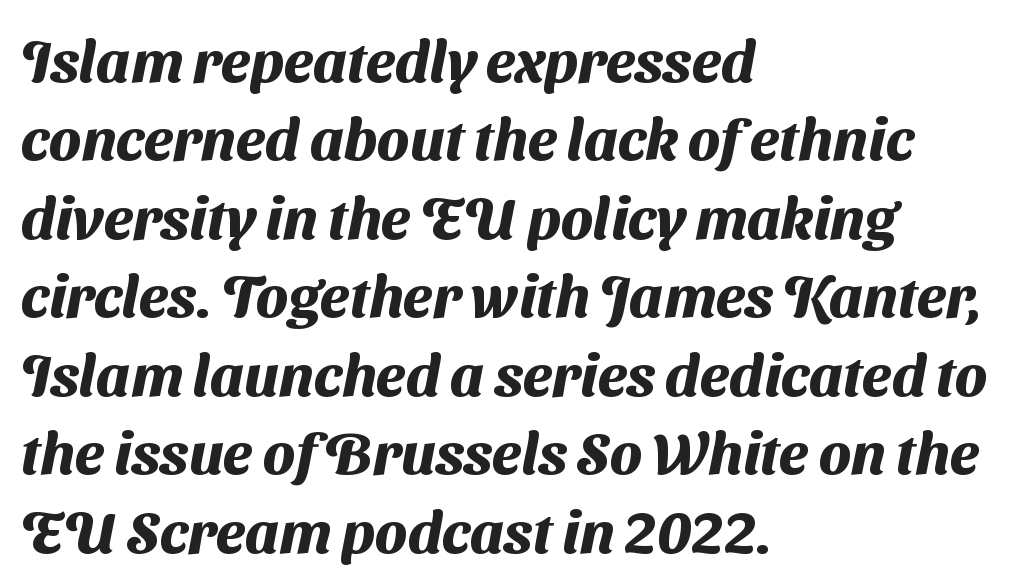
The image shows 59 px heavy sans-serif type; set left-aligned, normal line spacing (1.33x), normal letter spacing, not underlined; medium stroke contrast and a medium x-height.
